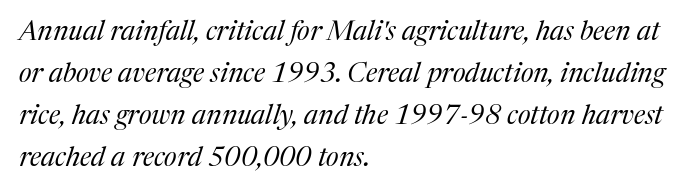
The image shows 27 px text type, italic (leaning right); set left-aligned, normal line spacing (1.56x), normal letter spacing, not underlined.
